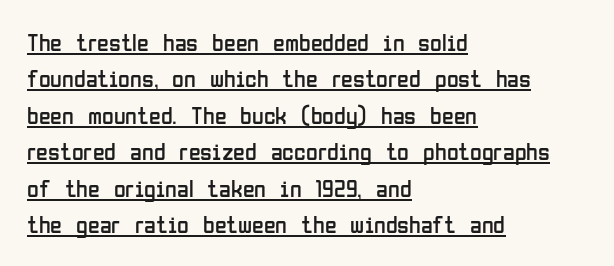
{"italic": "no", "bold": "no", "underline": "yes", "align": "left", "line_spacing": "normal", "line_spacing_ratio": 1.52, "letter_spacing": "normal", "letter_spacing_em": 0.0, "glyph_px": 24}
